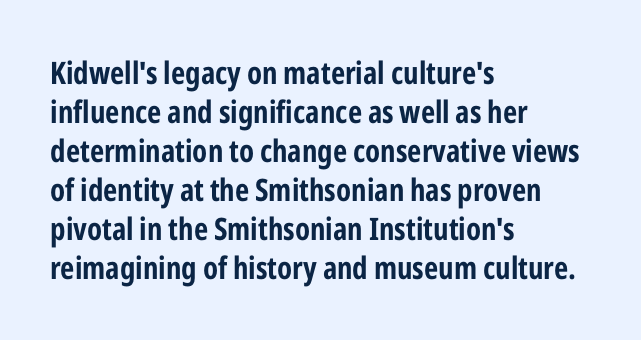
The image shows 31 px condensed sans-serif type, upright; set left-aligned, normal line spacing (1.26x), normal letter spacing, not underlined; low stroke contrast and a medium x-height.
